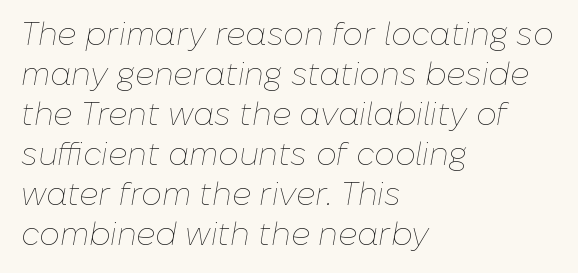
It's the slanting kind of type. Compared with a centered layout, this one pins lines to the left instead. A typesetter would call this proportional, since set widths differ per character. The line texture is even and compact thanks to regular tracking. Letters rest on an invisible, unmarked baseline. These lines sit exactly where default settings would place them.
